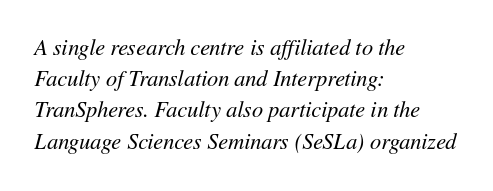
{"italic": "yes", "lean": "right", "slant_degrees": 11, "bold": "no", "underline": "no", "align": "left", "line_spacing": "normal", "line_spacing_ratio": 1.42, "letter_spacing": "normal", "letter_spacing_em": 0.0, "glyph_px": 22}
